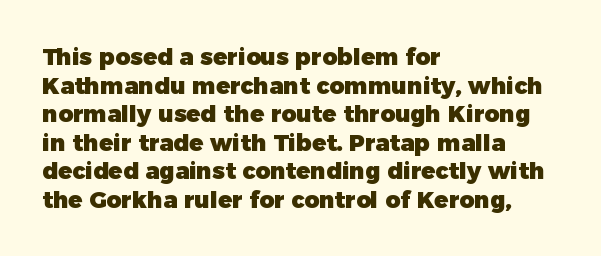
The image shows 23 px bold type, upright; set left-aligned, line spacing 1.24x, normal letter spacing, not underlined.
